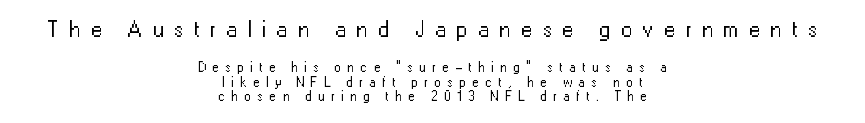
{"italic": "no", "bold": "no", "underline": "no", "align": "center", "line_spacing": "tight", "line_spacing_ratio": 1.03, "letter_spacing": "wide", "letter_spacing_em": 0.44, "larger_block": "first", "size_ratio": 1.64, "glyph_px": 23}
